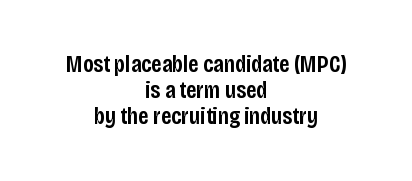
{"italic": "no", "bold": "semi", "underline": "no", "align": "center", "line_spacing": "tight", "line_spacing_ratio": 1.09, "letter_spacing": "normal", "letter_spacing_em": 0.0, "glyph_px": 24}
